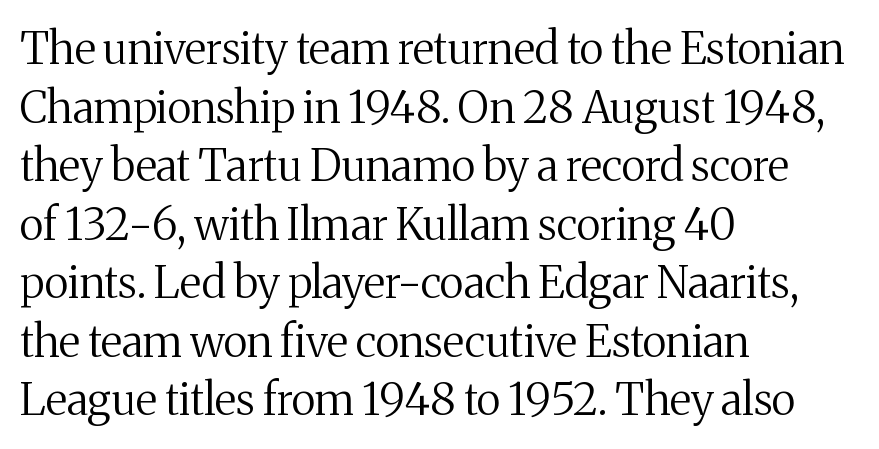
The image shows 44 px regular-weight serif type, upright; set left-aligned, normal line spacing (1.33x), normal letter spacing, not underlined; medium stroke contrast and a medium x-height.
